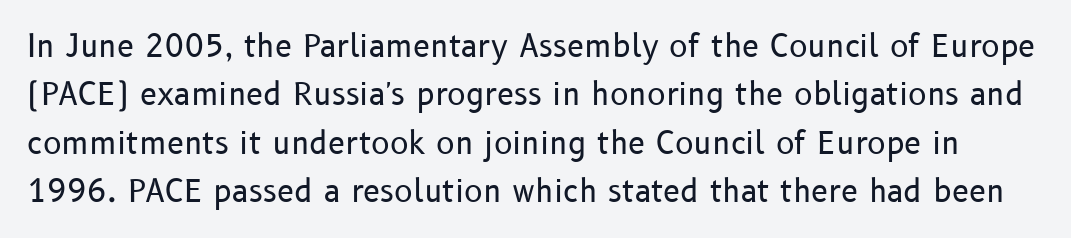
{"serif": "no", "italic": "no", "bold": "no", "weight": "regular", "width": "normal", "stroke_contrast": "low", "x_height": "medium", "monospaced": "no", "underline": "no", "line_spacing": "normal", "line_spacing_ratio": 1.56, "letter_spacing": "normal", "letter_spacing_em": 0.0, "glyph_px": 31}
